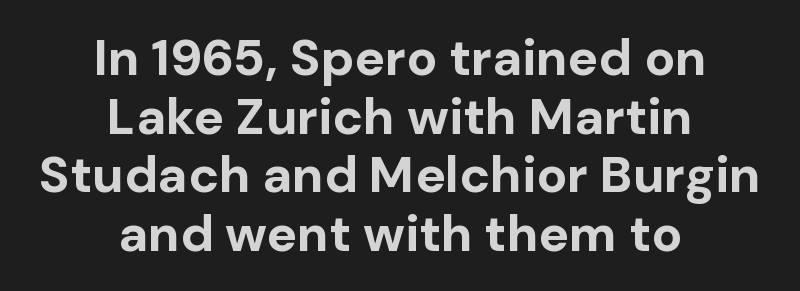
{"serif": "no", "italic": "no", "bold": "yes", "weight": "bold", "width": "normal", "stroke_contrast": "low", "x_height": "medium", "monospaced": "no", "underline": "no", "align": "center", "line_spacing": "tight", "line_spacing_ratio": 1.15, "letter_spacing": "normal", "letter_spacing_em": 0.0, "glyph_px": 51}
